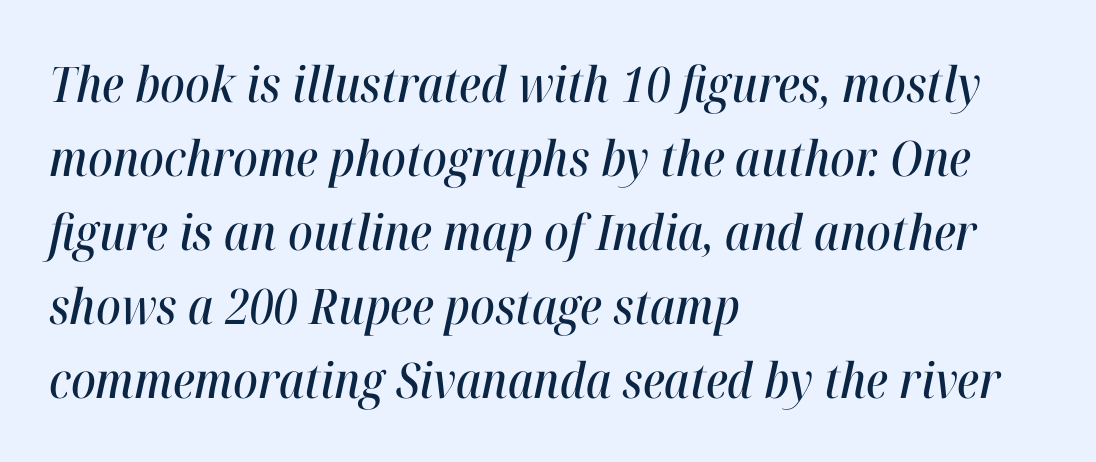
{"italic": "yes", "lean": "right", "slant_degrees": 12, "width": "condensed", "stroke_contrast": "high", "x_height": "medium", "monospaced": "no", "underline": "no", "align": "left", "line_spacing": "normal", "line_spacing_ratio": 1.51, "letter_spacing": "normal", "letter_spacing_em": 0.0, "glyph_px": 49}
